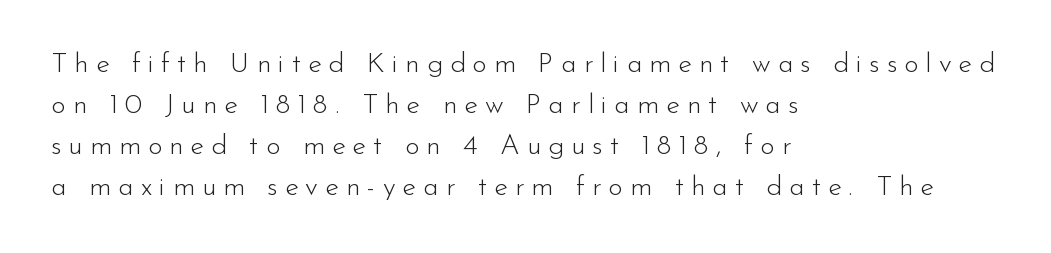
The image shows 28 px light sans-serif type, upright; set left-aligned, normal line spacing (1.46x), unusually wide letter spacing (+0.25 em), not underlined; low stroke contrast and a small x-height.
